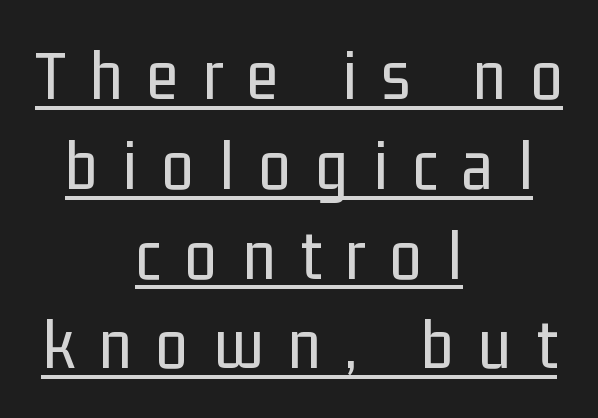
Q: Is the text bold? A: No.
Q: Is the text italic (slanted)? A: No, it is upright.
Q: Is the typeface a serif or a sans-serif typeface? A: Sans-serif.
Q: Is the text underlined? A: Yes.
Q: How is the paragraph aligned? A: Centered.
Q: Is the spacing between letters normal or unusually wide? A: Unusually wide.
Q: Width (condensed, normal, or wide)? A: Condensed.
Q: Stroke contrast? A: Low.
Q: x-height? A: Medium.
Q: Monospaced? A: No.
